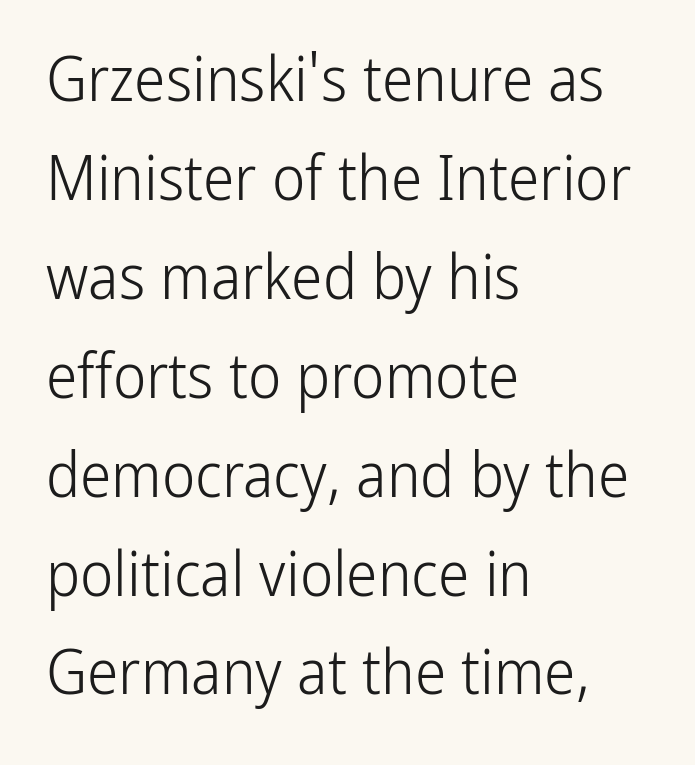
Q: Is the text bold? A: No.
Q: Is the text italic (slanted)? A: No, it is upright.
Q: Is the typeface a serif or a sans-serif typeface? A: Sans-serif.
Q: Is the text underlined? A: No.
Q: How is the paragraph aligned? A: Left-aligned.
Q: Is the spacing between letters normal or unusually wide? A: Normal.
Q: Is the spacing between lines tight, normal or loose? A: Normal.
Q: Width (condensed, normal, or wide)? A: Condensed.
Q: Stroke contrast? A: Low.
Q: x-height? A: Medium.
Q: Monospaced? A: No.
